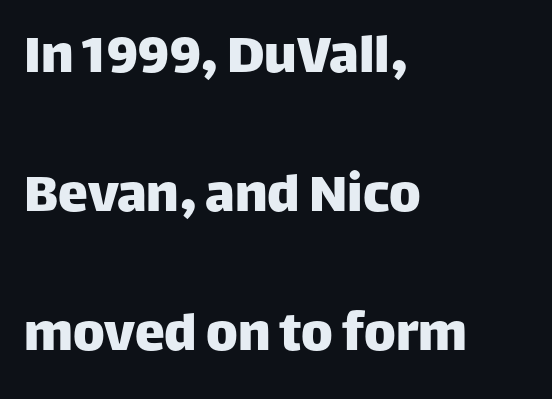
Does extra space separate the letters? No, they use regular spacing. The vertical gap from one line to the next is large. Line starts are locked; line ends wander. Each letter keeps its own natural width here, so spacing adapts to shape. Underlining? Definitely not there.
